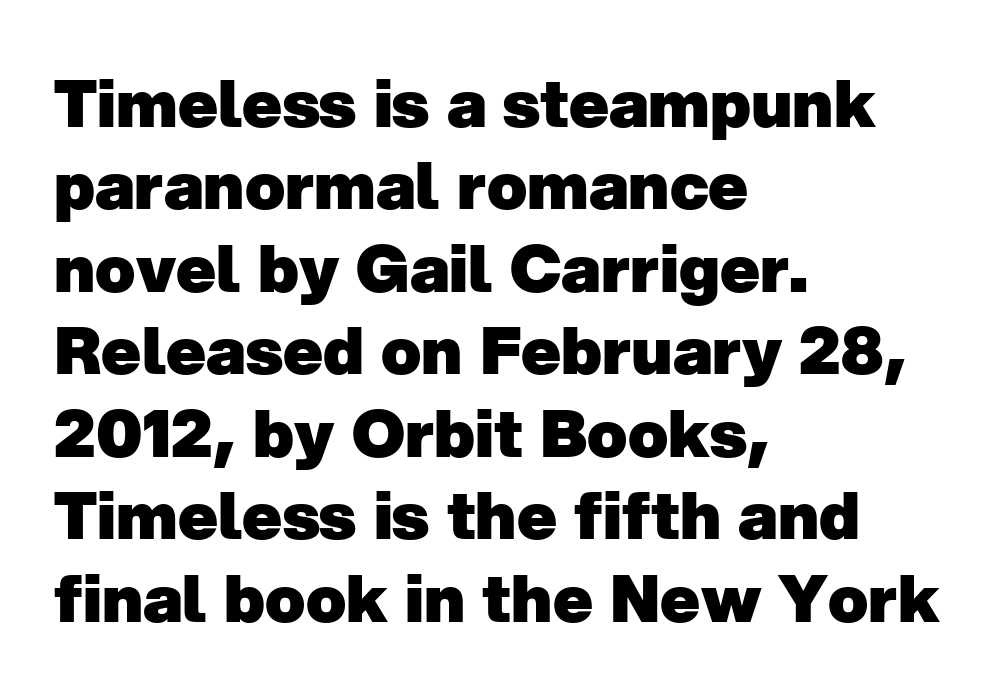
The image shows 66 px heavy sans-serif type; set left-aligned, normal line spacing (1.25x), normal letter spacing, not underlined; low stroke contrast and a medium x-height.
